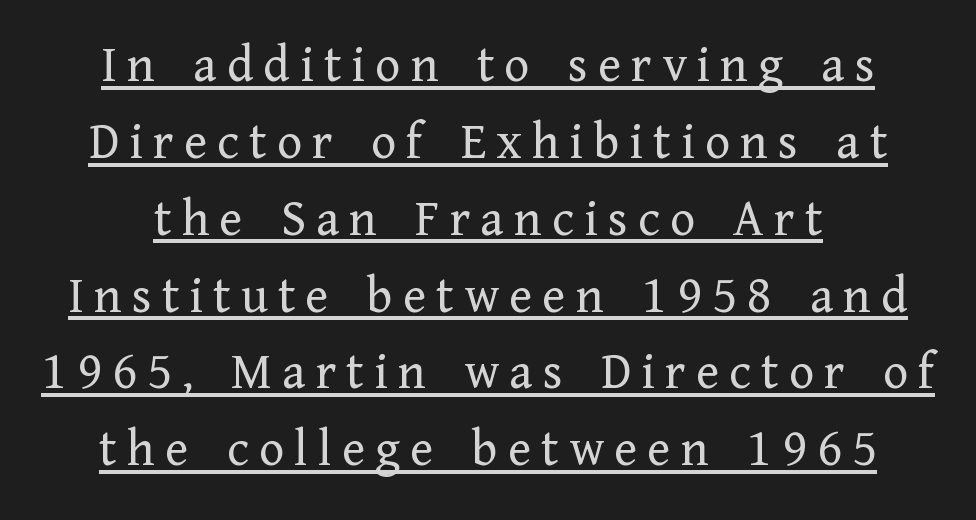
{"serif": "yes", "italic": "no", "bold": "no", "weight": "regular", "width": "normal", "stroke_contrast": "low", "x_height": "medium", "monospaced": "no", "underline": "yes", "line_spacing": "normal", "line_spacing_ratio": 1.45, "glyph_px": 53}
